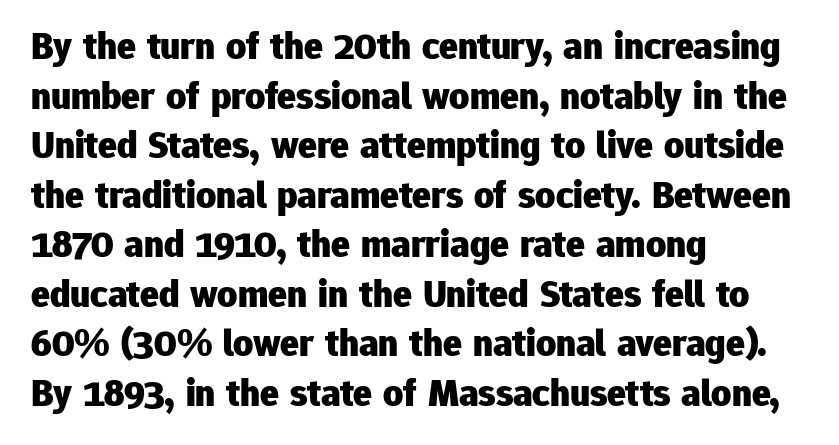
Q: Is the text bold? A: Yes.
Q: Is the text italic (slanted)? A: No, it is upright.
Q: Is the typeface a serif or a sans-serif typeface? A: Sans-serif.
Q: Is the text underlined? A: No.
Q: How is the paragraph aligned? A: Left-aligned.
Q: Is the spacing between letters normal or unusually wide? A: Normal.
Q: Is the spacing between lines tight, normal or loose? A: Normal.
Q: Width (condensed, normal, or wide)? A: Normal.
Q: Stroke contrast? A: Low.
Q: x-height? A: Medium.
Q: Monospaced? A: No.
